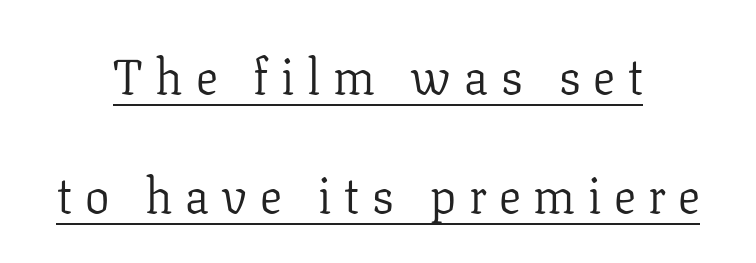
Q: Is the text bold? A: No.
Q: Is the text italic (slanted)? A: No, it is upright.
Q: Is the typeface a serif or a sans-serif typeface? A: Serif.
Q: Is the text underlined? A: Yes.
Q: How is the paragraph aligned? A: Centered.
Q: Is the spacing between letters normal or unusually wide? A: Unusually wide.
Q: Is the spacing between lines tight, normal or loose? A: Loose.
Q: Width (condensed, normal, or wide)? A: Normal.
Q: Stroke contrast? A: Low.
Q: x-height? A: Medium.
Q: Monospaced? A: No.
